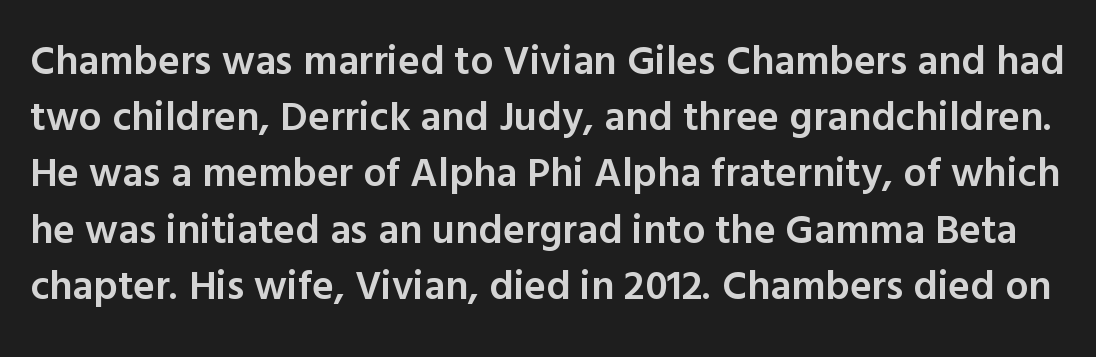
In terms of weight, the rendering is demibold, just under bold. Each letter keeps its own natural width here, so spacing adapts to shape. A typesetter would label this face a sans. Unlike italic type, these characters show no tilt at all. The passage shown is not underscored anywhere. Normally led — the rows are evenly, conventionally spaced.
